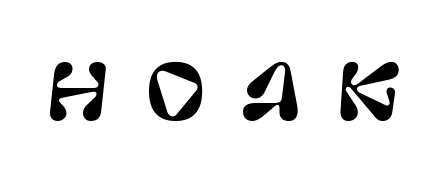
A typesetter would call this heavily tracked-out type. Regarding serifs, this sample does without them. Do the characters align in a grid? No, the font is proportional. The baseline area is clear.
